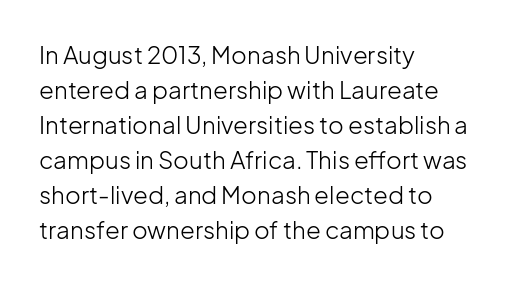
No word sits above an underline. This is the regular roman posture of the typeface. The lines in this sample share a left origin and differ only in where they stop. Successive baselines arrive at the customary interval.
